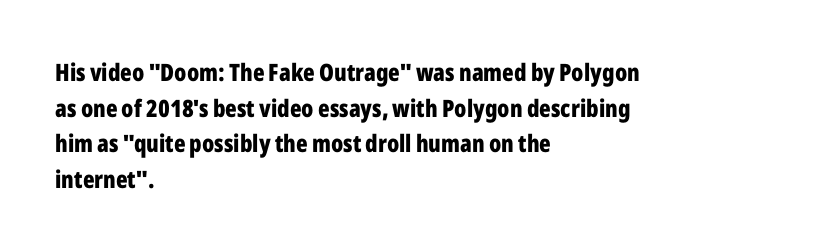
{"italic": "no", "bold": "yes", "underline": "no", "align": "left", "line_spacing": "normal", "line_spacing_ratio": 1.48, "letter_spacing": "normal", "letter_spacing_em": 0.0, "glyph_px": 24}
